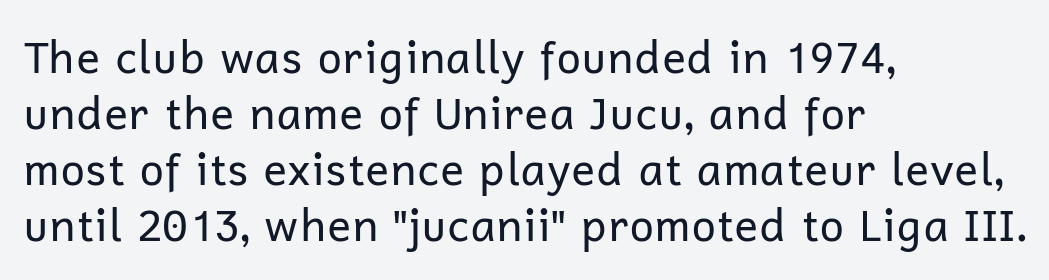
Q: Is the text bold? A: No.
Q: Is the text italic (slanted)? A: No, it is upright.
Q: Is the typeface a serif or a sans-serif typeface? A: Sans-serif.
Q: Is the text underlined? A: No.
Q: How is the paragraph aligned? A: Left-aligned.
Q: Is the spacing between letters normal or unusually wide? A: Normal.
Q: Is the spacing between lines tight, normal or loose? A: Normal.
Q: Width (condensed, normal, or wide)? A: Normal.
Q: Stroke contrast? A: Low.
Q: x-height? A: Medium.
Q: Monospaced? A: No.
